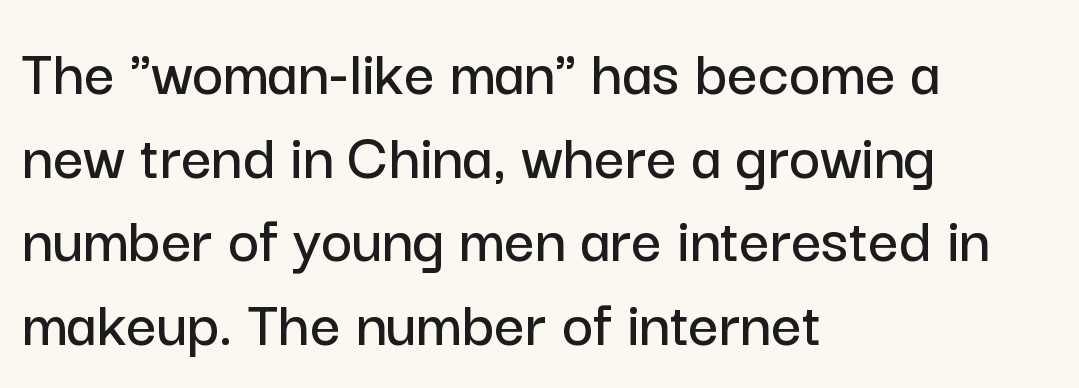
Quick note: not italic, upright. Glyph-to-glyph distance matches everyday printed text. The rendering uses natural spacing where letterforms have individual widths. One glance says typical: line gaps are just what's usual. This is sans-serif lettering, the kind often seen on screens and signage.
